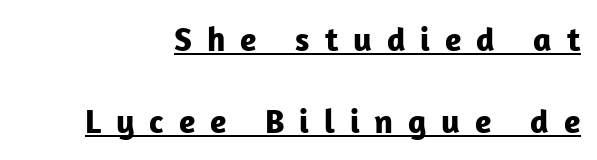
{"serif": "no", "italic": "no", "bold": "yes", "weight": "bold", "width": "normal", "stroke_contrast": "low", "x_height": "medium", "monospaced": "no", "underline": "yes", "line_spacing": "loose", "line_spacing_ratio": 2.42, "letter_spacing": "wide", "letter_spacing_em": 0.44, "glyph_px": 34}
